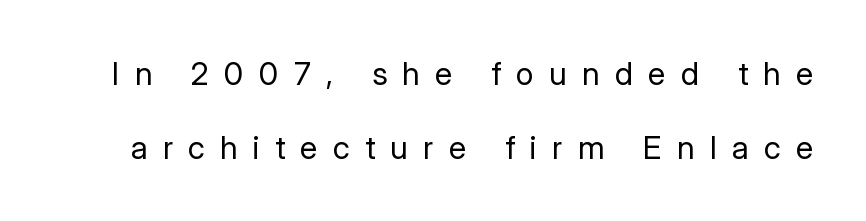
{"serif": "no", "italic": "no", "bold": "no", "weight": "regular", "width": "normal", "stroke_contrast": "low", "x_height": "medium", "monospaced": "no", "underline": "no", "line_spacing": "loose", "line_spacing_ratio": 2.3, "letter_spacing": "wide", "letter_spacing_em": 0.48, "glyph_px": 32}
